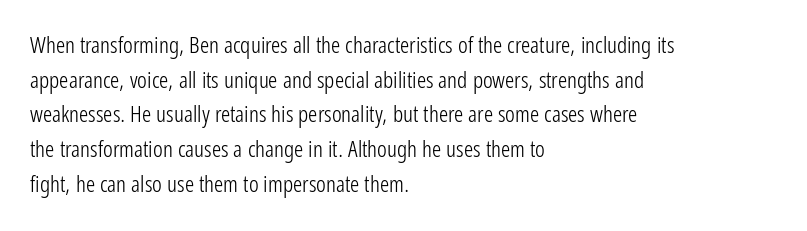
The image shows 23 px text type, upright; set left-aligned, normal line spacing (1.51x), normal letter spacing, not underlined.
